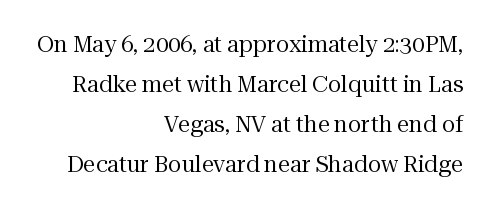
{"italic": "no", "bold": "no", "underline": "no", "align": "right", "line_spacing_ratio": 1.82, "letter_spacing": "normal", "letter_spacing_em": 0.0, "glyph_px": 22}
